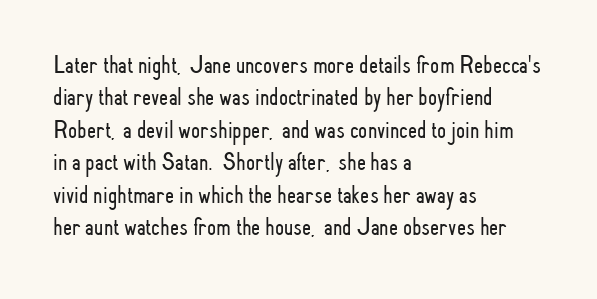
{"italic": "no", "bold": "no", "underline": "no", "align": "left", "line_spacing": "normal", "line_spacing_ratio": 1.25, "letter_spacing": "normal", "letter_spacing_em": 0.0, "glyph_px": 26}
